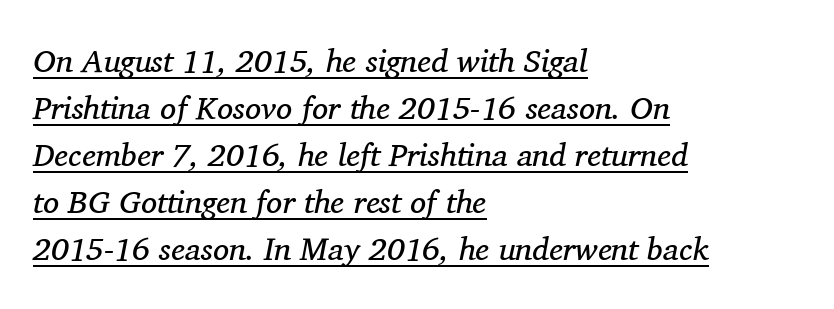
Q: Is the text bold? A: No.
Q: Is the text italic (slanted)? A: Yes, it leans right by about 11 degrees.
Q: Is the typeface a serif or a sans-serif typeface? A: Serif.
Q: Is the text underlined? A: Yes.
Q: How is the paragraph aligned? A: Left-aligned.
Q: Is the spacing between letters normal or unusually wide? A: Normal.
Q: Is the spacing between lines tight, normal or loose? A: Normal.
Q: Width (condensed, normal, or wide)? A: Normal.
Q: Stroke contrast? A: Medium.
Q: x-height? A: Medium.
Q: Monospaced? A: No.
